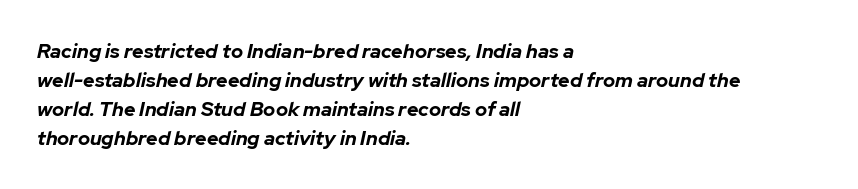
The image shows 20 px bold type, italic (leaning right); set left-aligned, normal line spacing (1.45x), normal letter spacing, not underlined.
